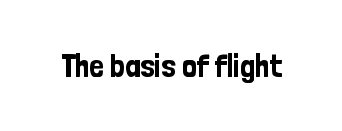
{"serif": "no", "italic": "no", "width": "condensed", "stroke_contrast": "low", "x_height": "medium", "monospaced": "no", "underline": "no", "letter_spacing": "normal", "letter_spacing_em": 0.0, "glyph_px": 32}
